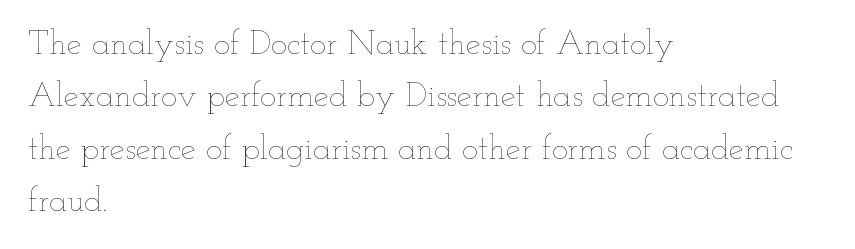
The rendering uses a moderate line-height, typical for paragraphs. Unbolded letterforms with no extra heft. A typesetter would call this proportional, since set widths differ per character. Characters follow at the spacing the type designer built in.
